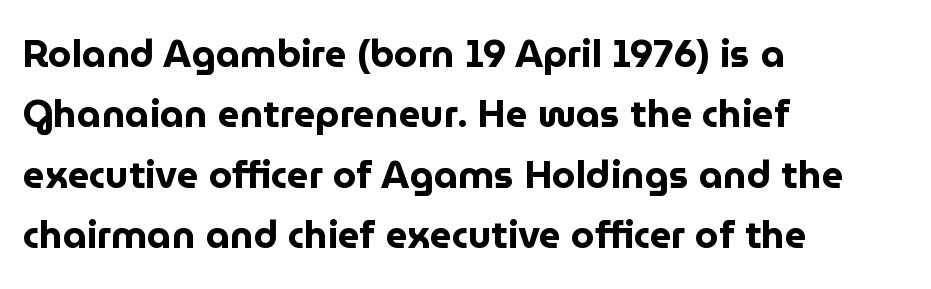
The image shows 38 px bold sans-serif type, upright; set left-aligned, normal line spacing (1.59x), normal letter spacing, not underlined; low stroke contrast and a medium x-height.
